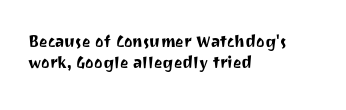
The space directly below the letters is spotless. Line starts are locked; line ends wander. The letterforms sit shoulder to shoulder at normal distance. The passage shown stacks its lines with hardly any gap. It's the straight-up-and-down kind of type.
